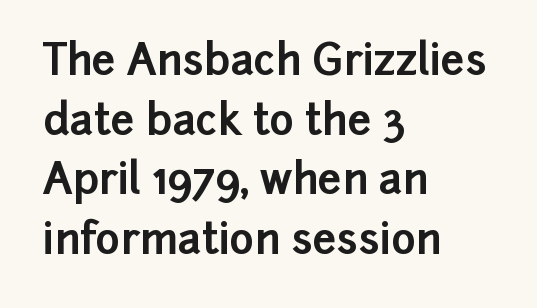
The image shows 42 px bold sans-serif type, upright; set left-aligned, normal line spacing (1.42x), normal letter spacing, not underlined; low stroke contrast and a medium x-height.
